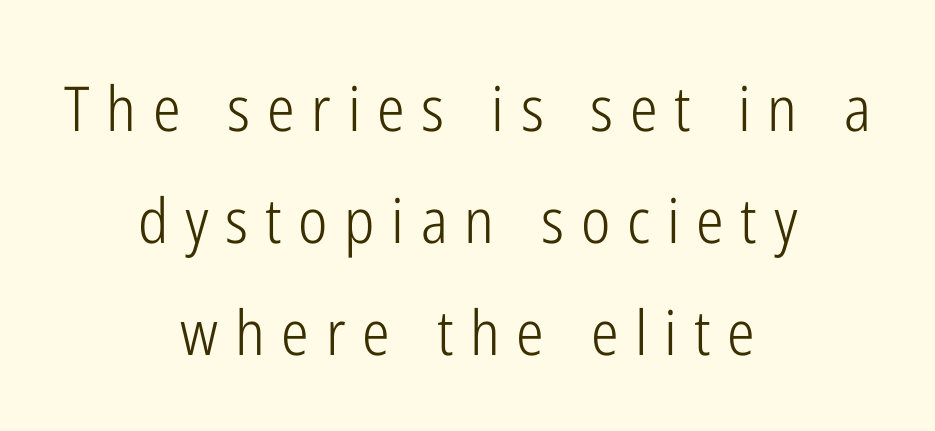
{"serif": "no", "italic": "no", "bold": "no", "weight": "light", "width": "condensed", "stroke_contrast": "low", "x_height": "medium", "monospaced": "no", "underline": "no", "align": "center", "line_spacing_ratio": 1.81, "letter_spacing": "wide", "letter_spacing_em": 0.27, "glyph_px": 62}
